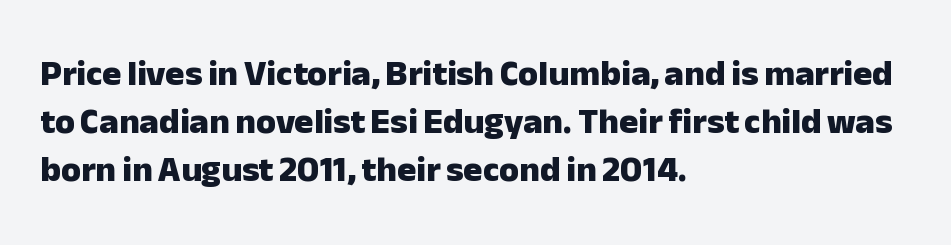
Q: Is the text bold? A: Yes.
Q: Is the text italic (slanted)? A: No, it is upright.
Q: Is the typeface a serif or a sans-serif typeface? A: Sans-serif.
Q: Is the text underlined? A: No.
Q: How is the paragraph aligned? A: Left-aligned.
Q: Is the spacing between letters normal or unusually wide? A: Normal.
Q: Is the spacing between lines tight, normal or loose? A: Normal.
Q: Width (condensed, normal, or wide)? A: Normal.
Q: Stroke contrast? A: Low.
Q: x-height? A: Medium.
Q: Monospaced? A: No.
